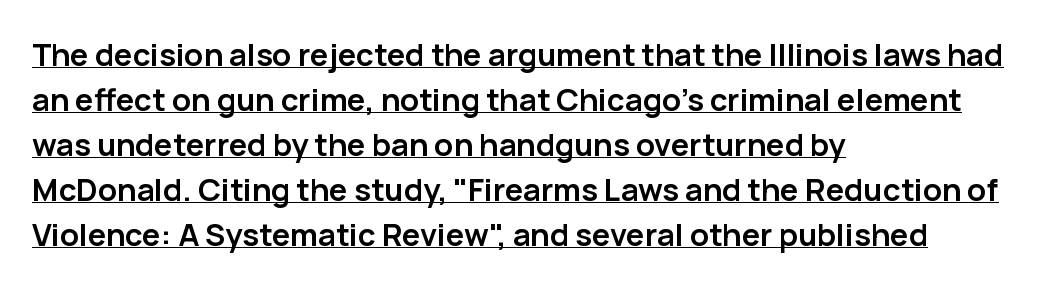
The image shows 31 px semibold sans-serif type, upright; set left-aligned, normal line spacing (1.45x), normal letter spacing, underlined; low stroke contrast and a medium x-height.
